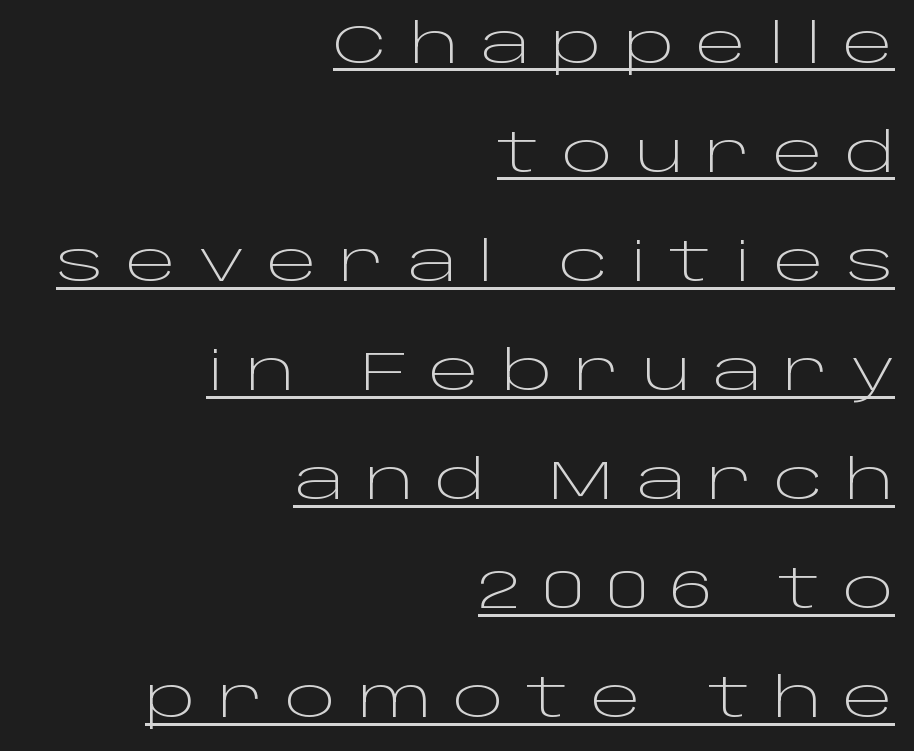
Q: Is the text bold? A: No.
Q: Is the text italic (slanted)? A: No, it is upright.
Q: Is the typeface a serif or a sans-serif typeface? A: Sans-serif.
Q: Is the text underlined? A: Yes.
Q: How is the paragraph aligned? A: Right-aligned.
Q: Is the spacing between letters normal or unusually wide? A: Unusually wide.
Q: Is the spacing between lines tight, normal or loose? A: Loose.
Q: Width (condensed, normal, or wide)? A: Wide.
Q: Stroke contrast? A: Low.
Q: x-height? A: Large.
Q: Monospaced? A: No.
